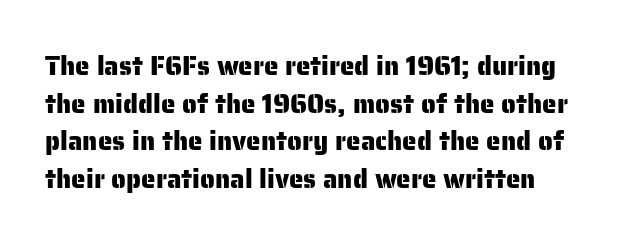
{"italic": "no", "underline": "no", "line_spacing": "normal", "line_spacing_ratio": 1.45, "letter_spacing": "normal", "letter_spacing_em": 0.0, "glyph_px": 26}
